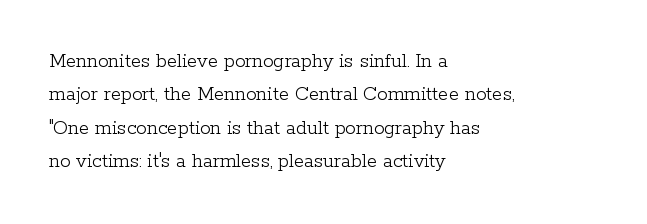
{"italic": "no", "bold": "no", "underline": "no", "align": "left", "line_spacing": "normal", "line_spacing_ratio": 1.59, "letter_spacing": "normal", "letter_spacing_em": 0.0, "glyph_px": 21}
